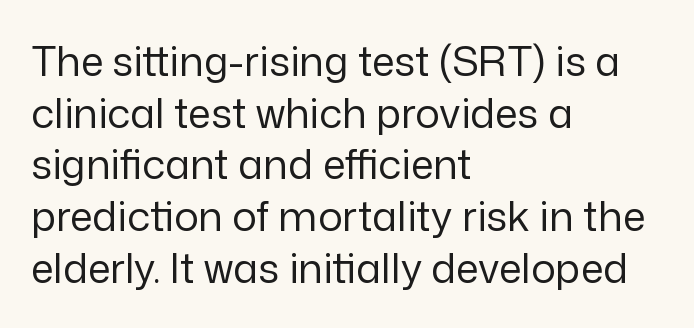
The setting favours the left margin, as ordinary paragraphs usually do. The type sits square on the baseline with zero lean. What kind of face is this? One without serifs — a sans. There is no visible air inserted between adjacent glyphs. No chunkiness to these letters — they're not bold.
